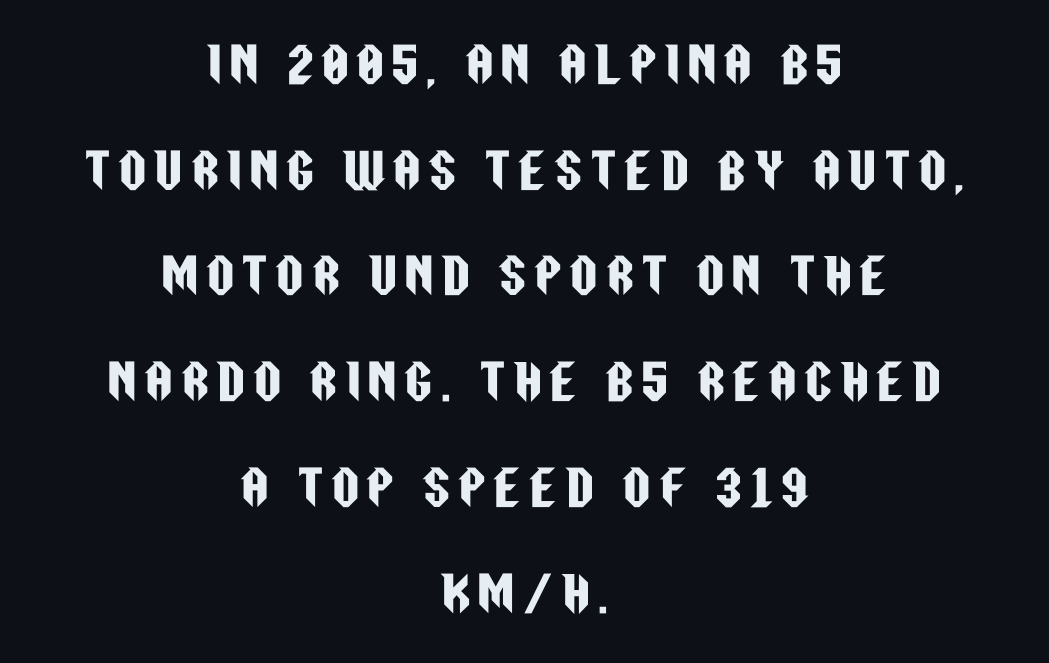
{"serif": "no", "italic": "no", "width": "condensed", "stroke_contrast": "low", "x_height": "large", "monospaced": "no", "underline": "no", "align": "center", "line_spacing": "loose", "line_spacing_ratio": 2.25, "glyph_px": 47}
